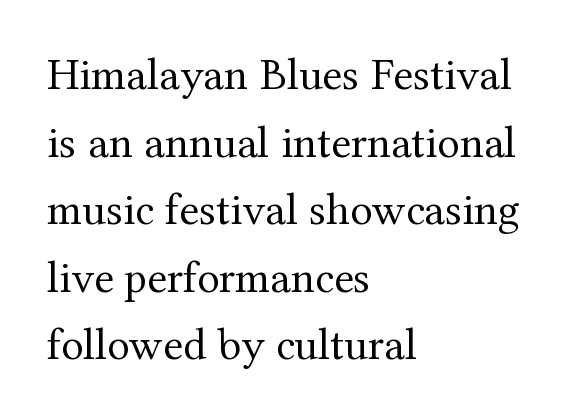
The letters advance in unequal steps, a hallmark of proportional type. Which margin do the lines hug? The left one — the right edge is uneven. There is no visible air inserted between adjacent glyphs. The passage shown is not bold in any degree.
